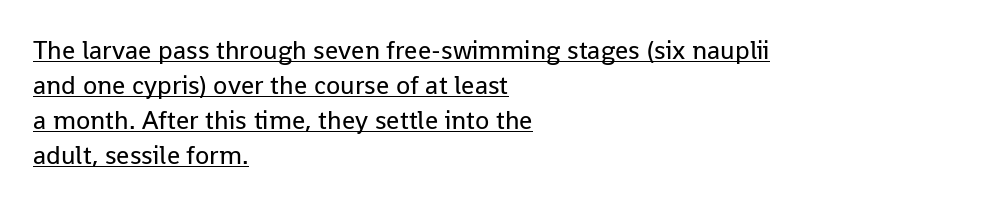
{"italic": "no", "bold": "no", "underline": "yes", "align": "left", "line_spacing": "normal", "line_spacing_ratio": 1.35, "letter_spacing": "normal", "letter_spacing_em": 0.0, "glyph_px": 26}
